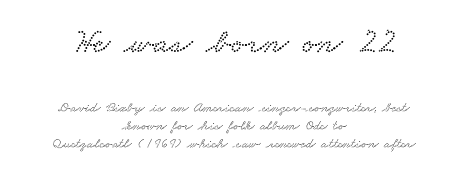
The composition opens big and finishes small. Descenders are the only things crossing below the line. Notice how descenders clear the ascenders below comfortably — that's standard leading. Short note: letters normally spaced.
